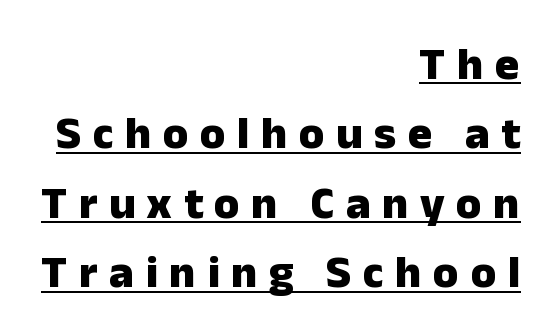
The image shows 46 px heavy sans-serif type, upright; set right-aligned, normal line spacing (1.51x), unusually wide letter spacing (+0.25 em), underlined; low stroke contrast and a medium x-height.
